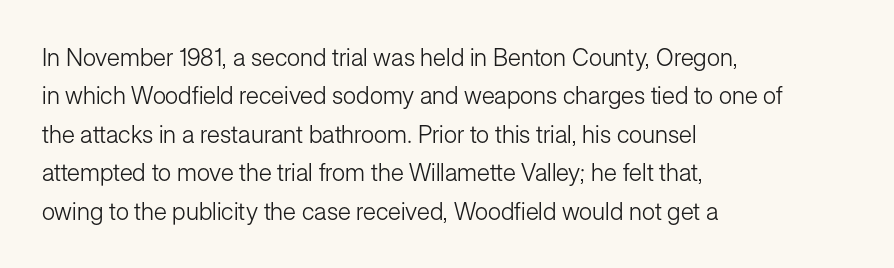
Plain, unruled lines of type. No heavy texture on the line: the type isn't bold. Look at the tracking — it's just the regular setting, nothing added. The axis of the letterforms is exactly vertical. The rows are spaced the way most documents space them.
